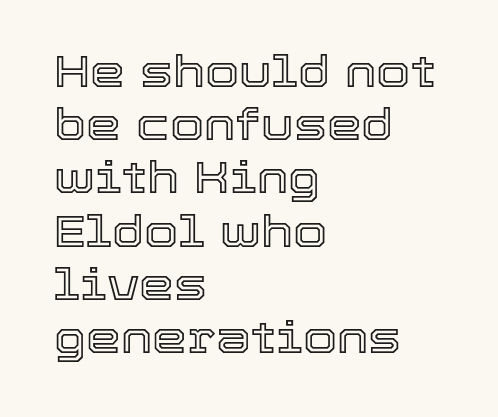
In terms of posture, this sample is upright. There is no visible air inserted between adjacent glyphs. Where is the straight margin? On the left. Each row of text sits above clean, open space. Looks like regular typesetting: each glyph gets only the width it needs.
